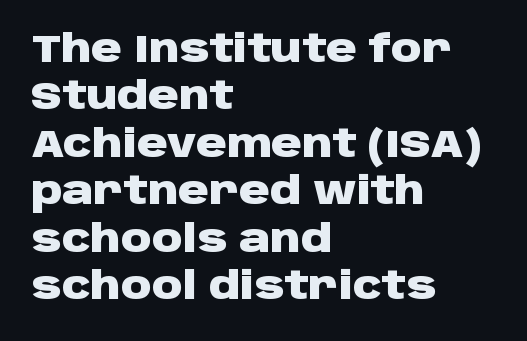
Reading down the block, your eye returns to a fixed left position each line. Any mark beneath the type? The region is blank. To sum up the face: it is a sans, with no serifs. These lines keep a tight, regular rhythm from letter to letter. When letters stand straight like this, we call the style roman or upright.
